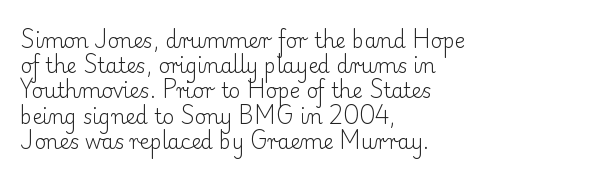
The image shows 20 px text type, upright; set left-aligned, normal line spacing (1.26x), normal letter spacing, not underlined.
